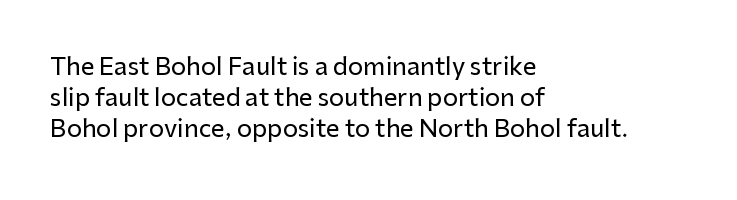
Q: Is the text italic (slanted)? A: No, it is upright.
Q: Is the text underlined? A: No.
Q: How is the paragraph aligned? A: Left-aligned.
Q: Is the spacing between letters normal or unusually wide? A: Normal.
Q: Is the spacing between lines tight, normal or loose? A: Normal.
